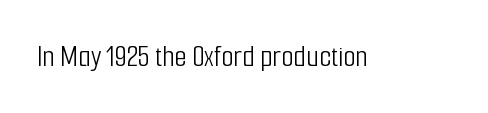
Descender tails drop into unmarked territory. Font category for this specimen: sans-serif. If you drew a line through each stem, it would be perfectly vertical. Nothing unusual about the tracking: characters are spaced as the font intends.
